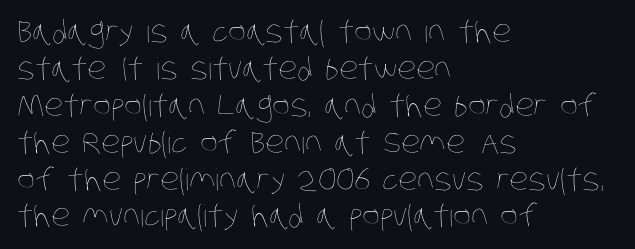
Q: Is the text bold? A: No.
Q: Is the text underlined? A: No.
Q: How is the paragraph aligned? A: Left-aligned.
Q: Is the spacing between letters normal or unusually wide? A: Normal.
Q: Width (condensed, normal, or wide)? A: Condensed.
Q: Stroke contrast? A: Low.
Q: x-height? A: Large.
Q: Monospaced? A: No.
